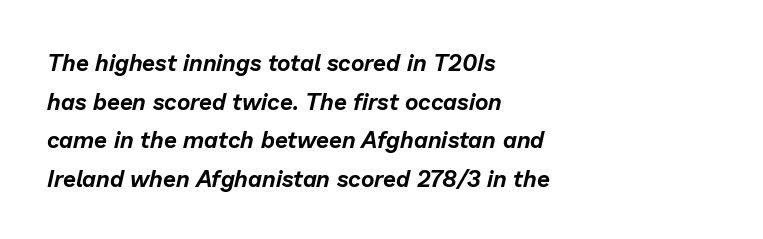
The image shows 23 px text type, italic (leaning right); set left-aligned, normal line spacing (1.68x), normal letter spacing, not underlined.
